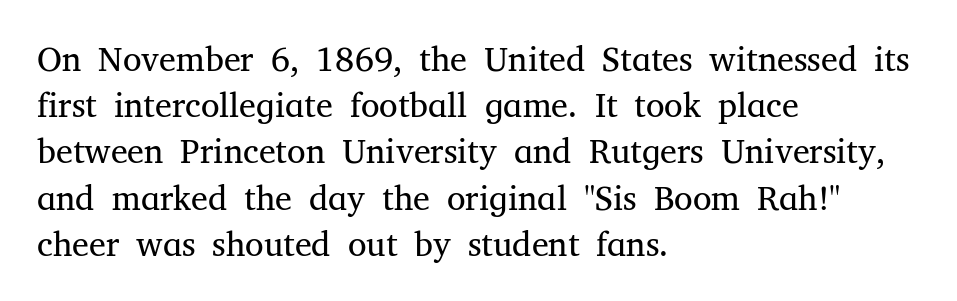
{"serif": "yes", "italic": "no", "bold": "no", "weight": "regular", "width": "normal", "stroke_contrast": "medium", "x_height": "medium", "monospaced": "no", "underline": "no", "align": "left", "line_spacing": "normal", "line_spacing_ratio": 1.36, "letter_spacing": "normal", "letter_spacing_em": 0.0, "glyph_px": 34}
